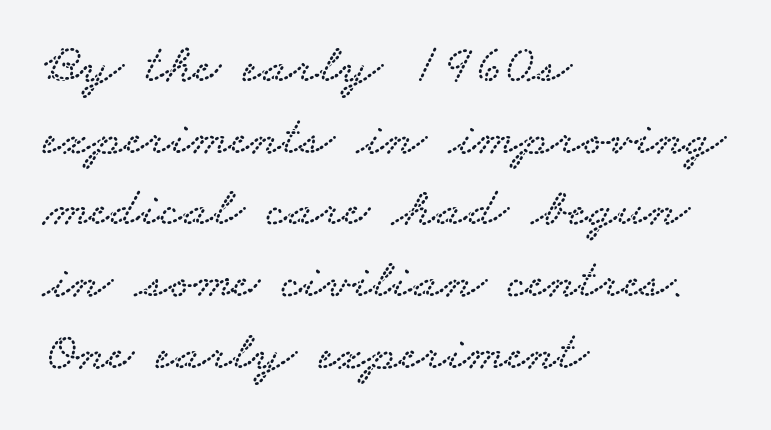
The image shows 56 px wide serif type; set left-aligned, normal line spacing (1.28x), normal letter spacing, not underlined; low stroke contrast and a small x-height.
